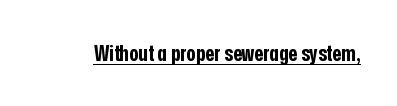
The image shows 22 px bold type, upright; set normal letter spacing, underlined.
